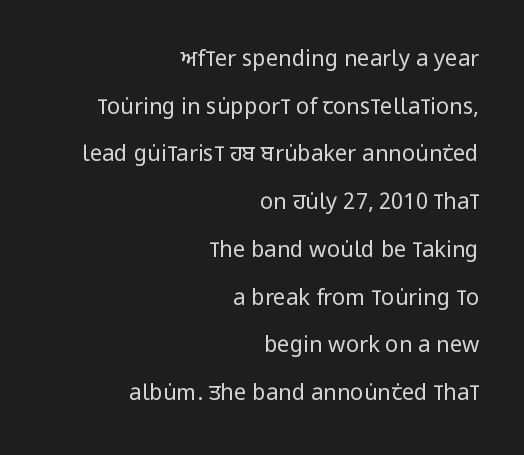
The image shows 22 px text type, upright; set right-aligned, loose line spacing (2.17x), normal letter spacing, not underlined.
